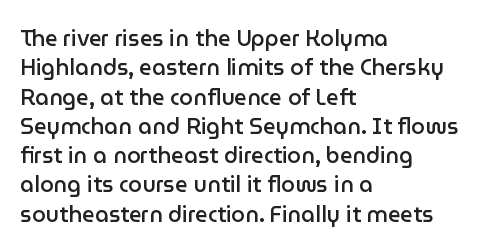
Q: Is the text bold? A: Semi-bold.
Q: Is the text italic (slanted)? A: No, it is upright.
Q: Is the text underlined? A: No.
Q: How is the paragraph aligned? A: Left-aligned.
Q: Is the spacing between letters normal or unusually wide? A: Normal.
Q: Is the spacing between lines tight, normal or loose? A: Normal.
